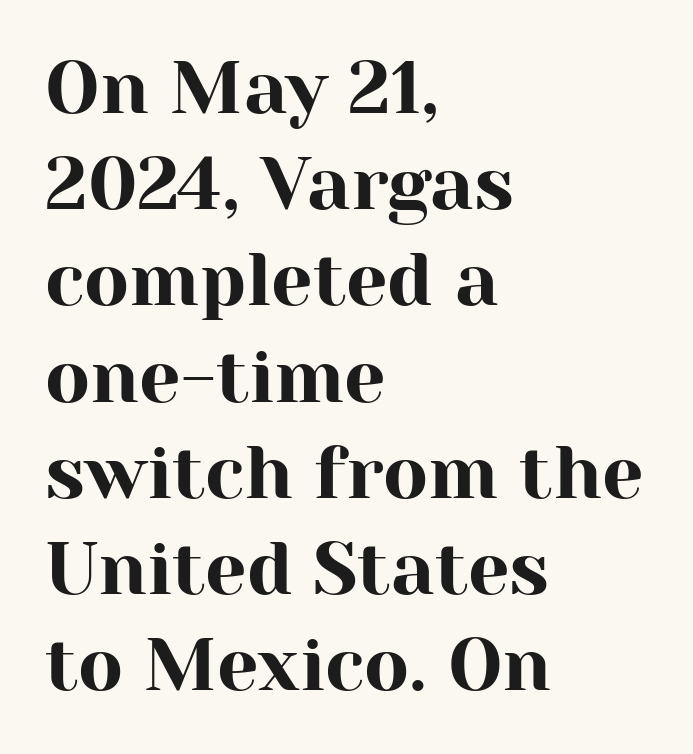
The face used here is proportionally spaced, like ordinary book or web type. Check under the words: just untouched page. The letters stand straight up with perfectly vertical stems. Compared with typical paragraphs, the rows here are spaced about the same.
